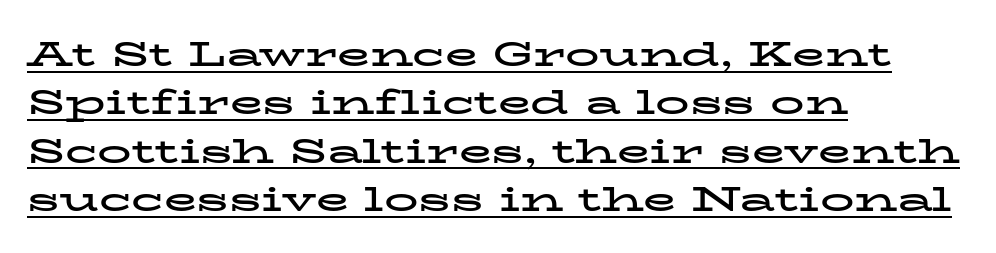
The image shows 34 px bold, wide serif type, upright; set left-aligned, normal line spacing (1.42x), normal letter spacing, underlined; low stroke contrast and a medium x-height.
